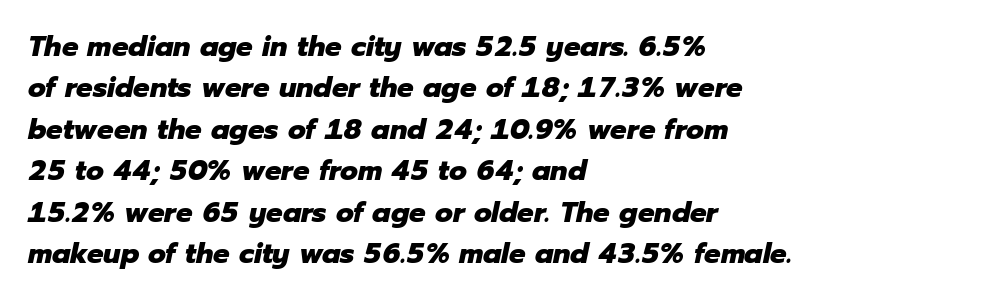
Q: Is the text bold? A: Yes.
Q: Is the text italic (slanted)? A: Yes, it leans right by about 12 degrees.
Q: Is the text underlined? A: No.
Q: How is the paragraph aligned? A: Left-aligned.
Q: Is the spacing between letters normal or unusually wide? A: Normal.
Q: Is the spacing between lines tight, normal or loose? A: Normal.
Q: Width (condensed, normal, or wide)? A: Normal.
Q: Stroke contrast? A: Low.
Q: x-height? A: Medium.
Q: Monospaced? A: No.
